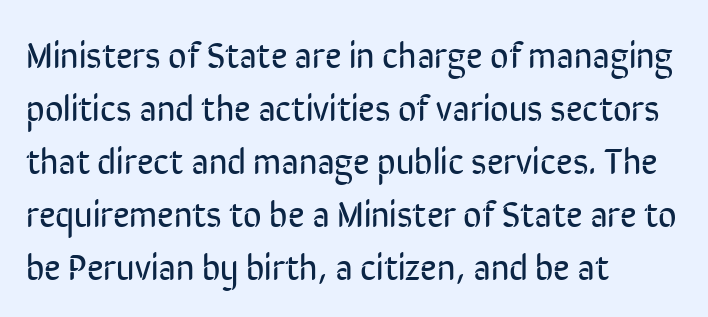
The letterforms sit shoulder to shoulder at normal distance. Do the characters align in a grid? No, the font is proportional. Honestly, there is no underline to notice here at all. Bold? No — there's no thickening of the strokes. Visually the block forms a straight wall on the left and a jagged coastline on the right. Vertical strokes here are truly vertical.
